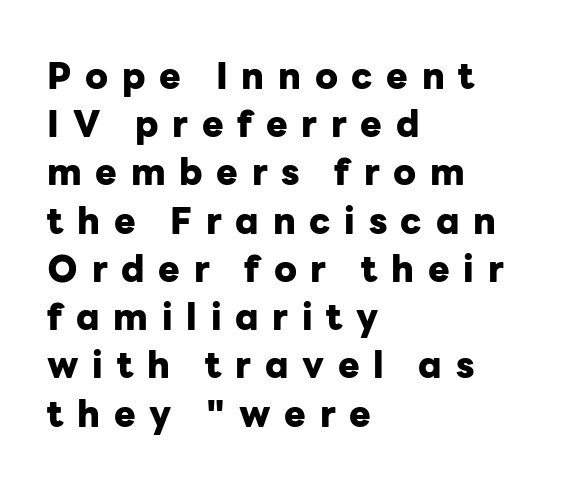
The font is running at its bold setting. Each letter keeps its own natural width here, so spacing adapts to shape. What kind of face is this? One without serifs — a sans. A roman cut, with each character standing at attention. Is the block centered? No — it sits flush against the left margin. Vertically, the passage feels balanced, rows spaced as you'd expect.
